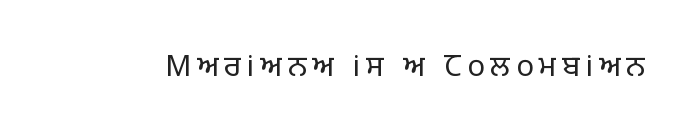
Proportional: the letters do not fall into vertical columns. Each word looks stretched out because of the extra space between its letters. This sample uses a sans-serif face. The gap between lines stays unmarked. Bold? No — there's no thickening of the strokes.
